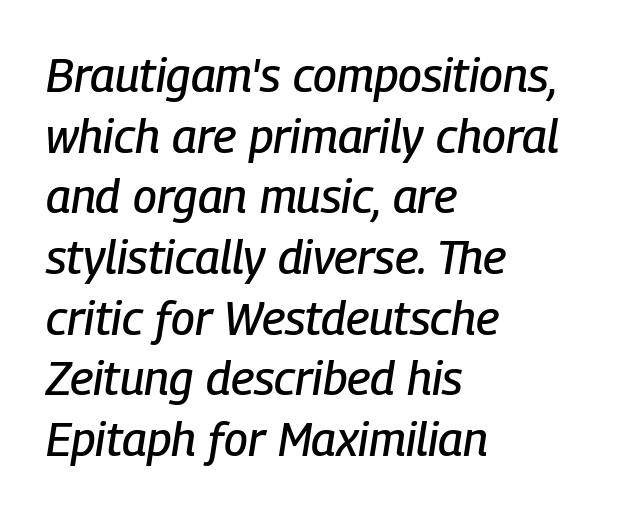
Do the characters align in a grid? No, the font is proportional. Vertically, the passage feels balanced, rows spaced as you'd expect. No word sits above an underline. The gaps between neighbouring characters are ordinary and unremarkable. The lines are quadded left.
